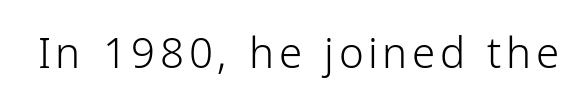
The image shows 42 px light, condensed sans-serif type, upright; set not underlined; low stroke contrast and a medium x-height.
